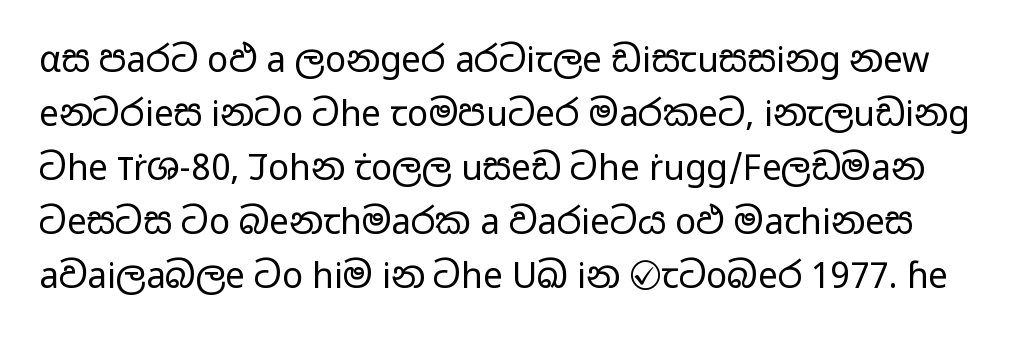
The image shows 35 px regular-weight, wide sans-serif type, upright; set normal line spacing (1.54x), normal letter spacing, not underlined; low stroke contrast and a medium x-height.
